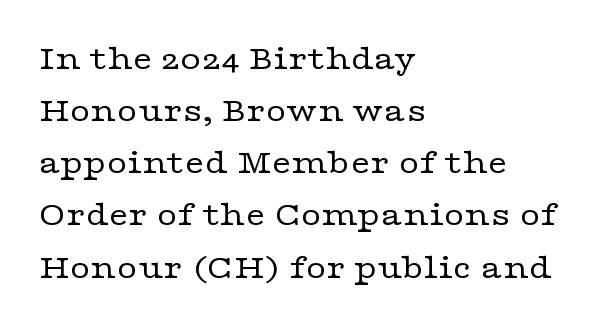
{"serif": "yes", "italic": "no", "bold": "no", "weight": "regular", "width": "wide", "stroke_contrast": "low", "x_height": "medium", "monospaced": "no", "underline": "no", "align": "left", "line_spacing": "normal", "line_spacing_ratio": 1.49, "letter_spacing": "normal", "letter_spacing_em": 0.0, "glyph_px": 35}
